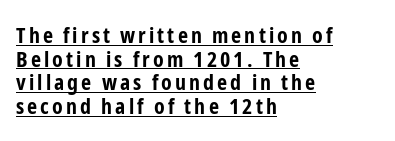
The lettering holds an erect, upright posture throughout. A baseline rule has been typeset under these characters. Does the weight exceed regular? Yes, all the way to bold. Visually the block forms a straight wall on the left and a jagged coastline on the right.
